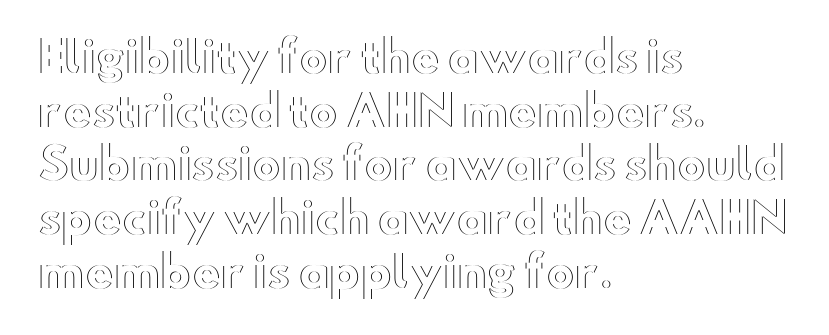
Check under the words: just untouched page. These lines are set flush left with a ragged right edge. Italic? Not at all — the glyphs are vertical. The passage shown stacks its lines at a standard gap. Spacing verdict: proportional, widths tailored to each character.
